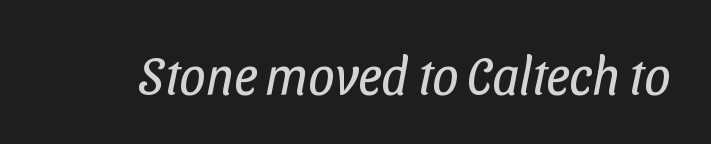
The image shows 52 px regular-weight, condensed sans-serif type; set normal letter spacing, not underlined; low stroke contrast and a medium x-height.
